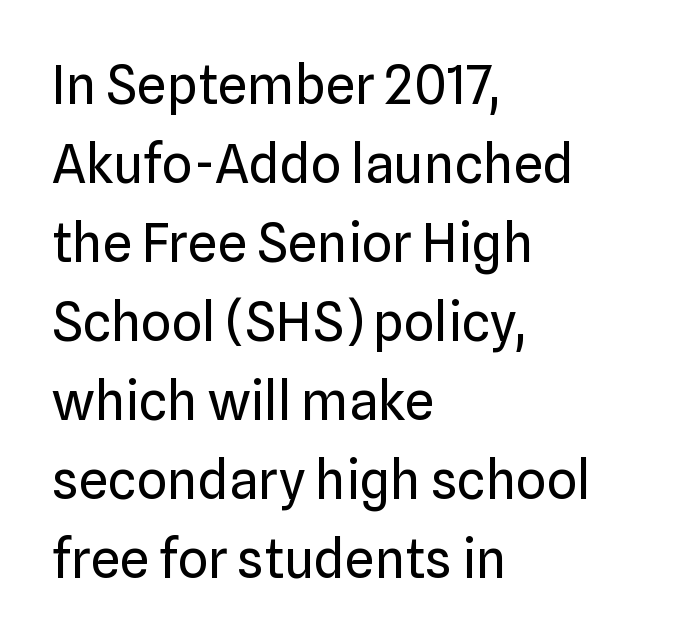
{"serif": "no", "italic": "no", "bold": "no", "weight": "regular", "width": "normal", "stroke_contrast": "low", "x_height": "medium", "monospaced": "no", "underline": "no", "align": "left", "line_spacing": "normal", "line_spacing_ratio": 1.49, "letter_spacing": "normal", "letter_spacing_em": 0.0, "glyph_px": 53}
